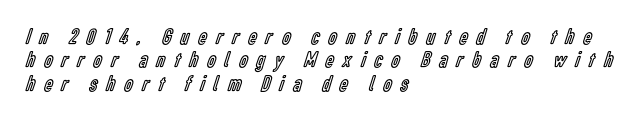
The passage is arranged the way most books set body copy — flush left. Words appear elongated and porous because spacing is wide. Leading is clearly below the norm, producing a dense column.
